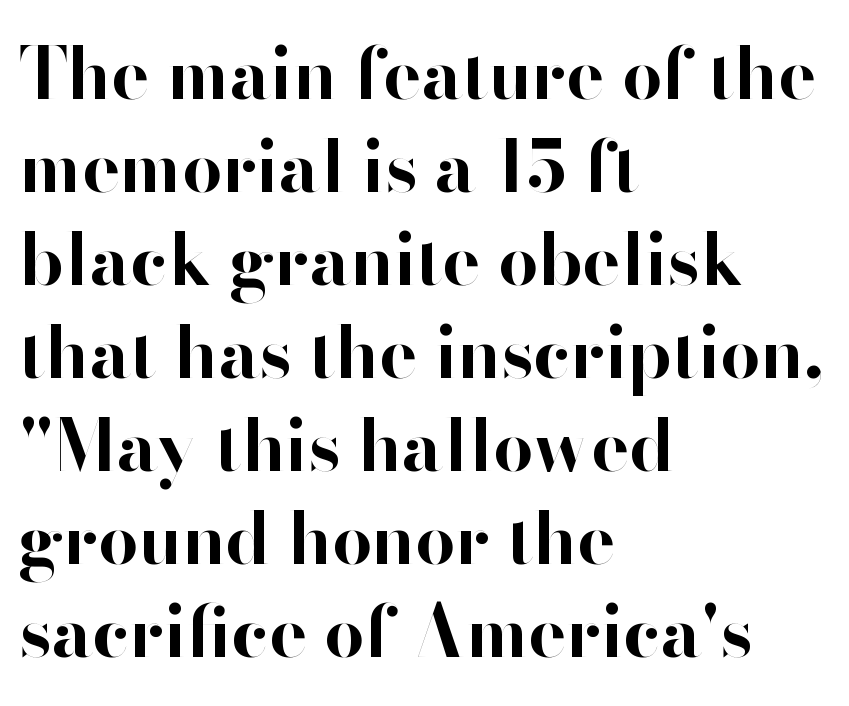
{"serif": "no", "italic": "no", "bold": "yes", "weight": "bold", "width": "normal", "stroke_contrast": "high", "x_height": "small", "monospaced": "no", "underline": "no", "align": "left", "line_spacing": "normal", "line_spacing_ratio": 1.31, "letter_spacing": "normal", "letter_spacing_em": 0.0, "glyph_px": 71}
